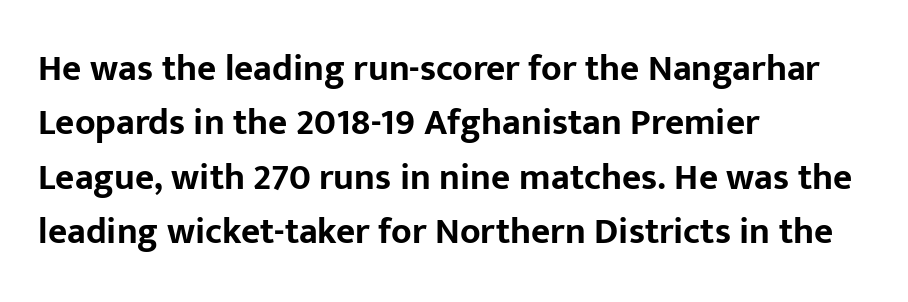
{"serif": "no", "italic": "no", "bold": "yes", "weight": "bold", "width": "normal", "stroke_contrast": "low", "x_height": "medium", "monospaced": "no", "underline": "no", "align": "left", "line_spacing": "normal", "line_spacing_ratio": 1.47, "letter_spacing": "normal", "letter_spacing_em": 0.0, "glyph_px": 37}
